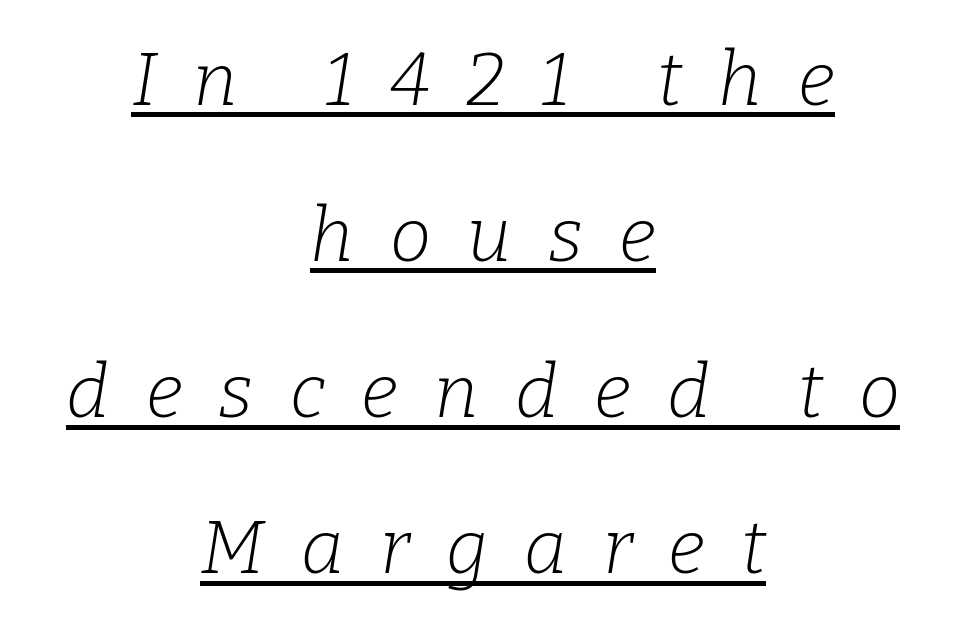
{"serif": "yes", "italic": "yes", "lean": "right", "slant_degrees": 9, "bold": "no", "weight": "light", "width": "normal", "stroke_contrast": "low", "x_height": "medium", "monospaced": "no", "underline": "yes", "align": "center", "line_spacing": "loose", "line_spacing_ratio": 2.11, "letter_spacing": "wide", "letter_spacing_em": 0.49, "glyph_px": 74}
